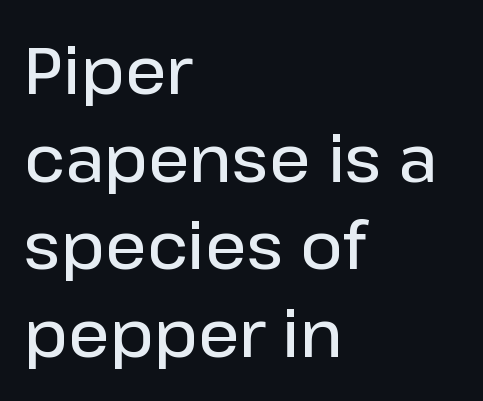
The image shows 65 px semibold sans-serif type, upright; set left-aligned, normal line spacing (1.35x), normal letter spacing, not underlined; low stroke contrast and a medium x-height.
